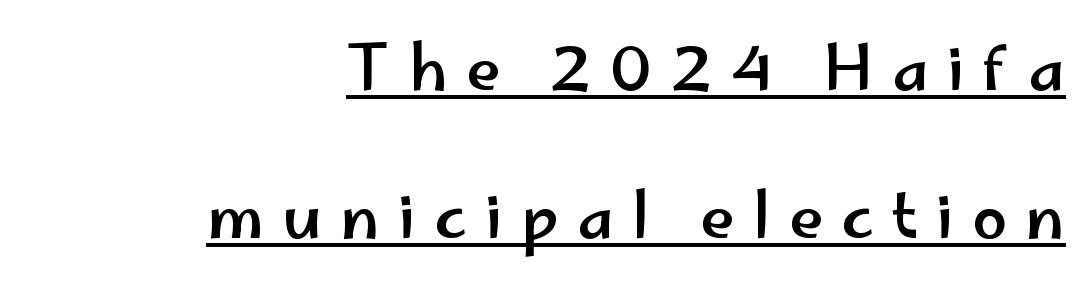
{"serif": "no", "italic": "no", "width": "wide", "stroke_contrast": "low", "x_height": "small", "monospaced": "no", "underline": "yes", "align": "right", "line_spacing": "loose", "line_spacing_ratio": 2.38, "letter_spacing": "wide", "letter_spacing_em": 0.3, "glyph_px": 62}
